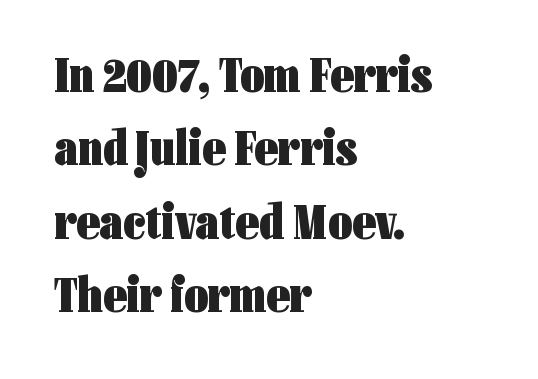
The image shows 51 px heavy, condensed sans-serif type, upright; set left-aligned, normal line spacing (1.44x), normal letter spacing, not underlined; low stroke contrast and a medium x-height.
